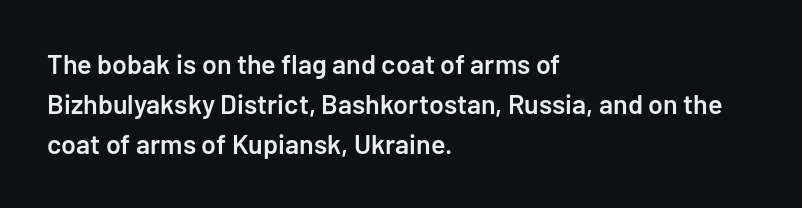
Q: Is the text bold? A: Semi-bold.
Q: Is the text italic (slanted)? A: No, it is upright.
Q: Is the text underlined? A: No.
Q: How is the paragraph aligned? A: Left-aligned.
Q: Is the spacing between letters normal or unusually wide? A: Normal.
Q: Is the spacing between lines tight, normal or loose? A: Normal.
